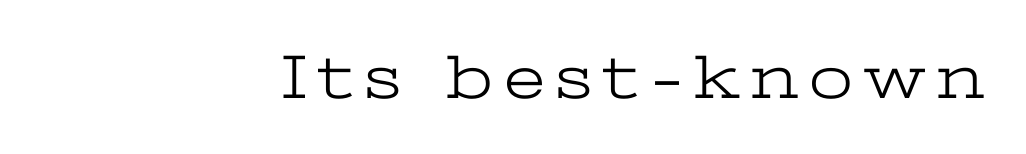
Line endings align vertically; line beginnings do not. A light-to-regular cut is what we see here. The specimen reads as upright at a glance. The passage shown is not underscored anywhere. Character widths vary here, with narrow letters taking less room than wide ones. Yep, those are serifs on the letters.
